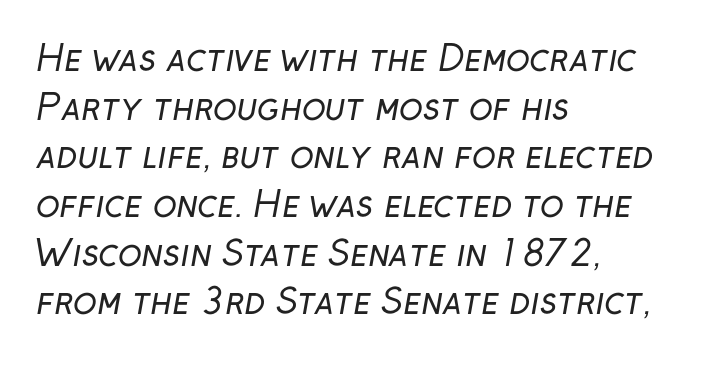
Stroke terminals: plain, sans-serif. The rendering uses a moderate line-height, typical for paragraphs. The letterforms sit shoulder to shoulder at normal distance. The passage shown is typed in a proportional face where columns would drift.
